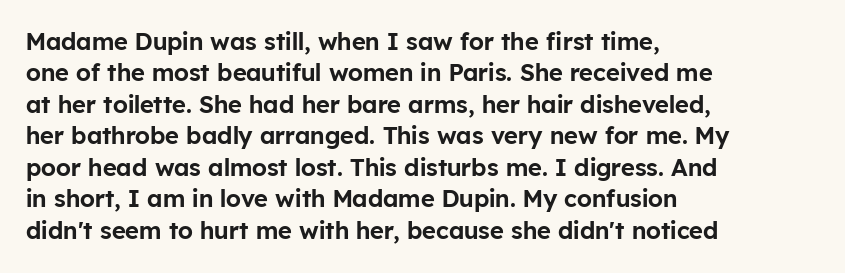
{"italic": "no", "underline": "no", "align": "left", "line_spacing": "normal", "line_spacing_ratio": 1.31, "letter_spacing": "normal", "letter_spacing_em": 0.0, "glyph_px": 24}
